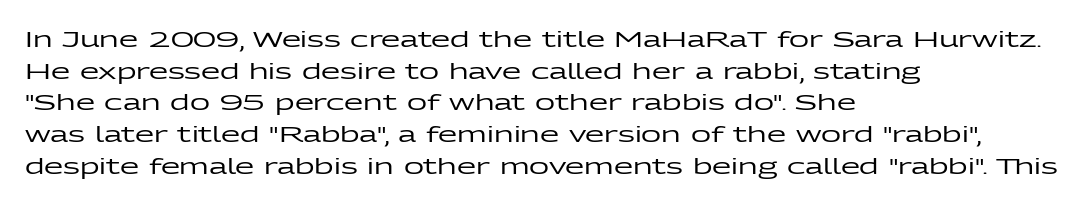
{"italic": "no", "underline": "no", "align": "left", "line_spacing": "normal", "line_spacing_ratio": 1.44, "letter_spacing": "normal", "letter_spacing_em": 0.0, "glyph_px": 22}
